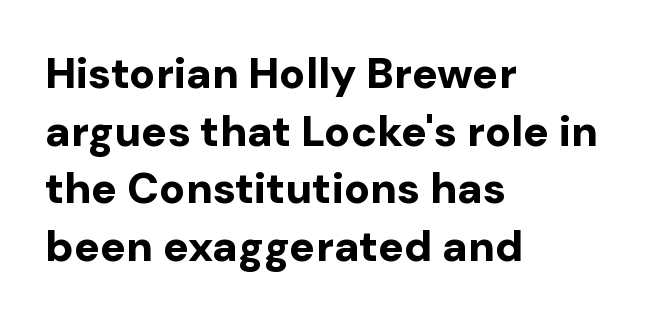
The image shows 43 px bold sans-serif type, upright; set left-aligned, normal line spacing (1.34x), normal letter spacing, not underlined; low stroke contrast and a medium x-height.
